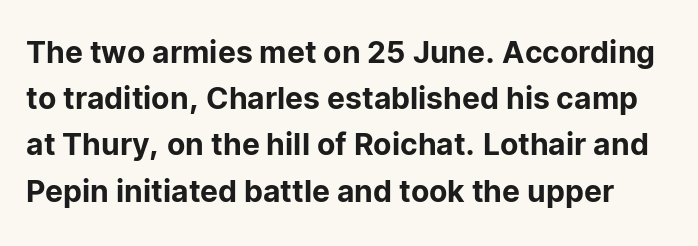
{"serif": "no", "italic": "no", "width": "normal", "stroke_contrast": "low", "x_height": "medium", "monospaced": "no", "underline": "no", "line_spacing": "normal", "line_spacing_ratio": 1.54, "letter_spacing": "normal", "letter_spacing_em": 0.0, "glyph_px": 30}
